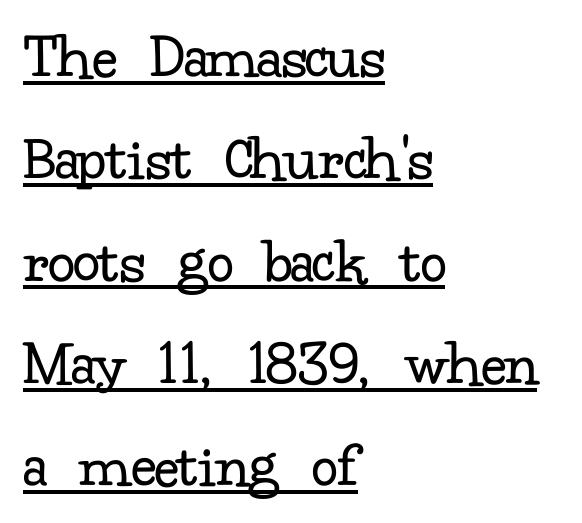
Q: Is the text bold? A: No.
Q: Is the text italic (slanted)? A: No, it is upright.
Q: Is the typeface a serif or a sans-serif typeface? A: Serif.
Q: Is the text underlined? A: Yes.
Q: How is the paragraph aligned? A: Left-aligned.
Q: Is the spacing between letters normal or unusually wide? A: Normal.
Q: Is the spacing between lines tight, normal or loose? A: Normal.
Q: Width (condensed, normal, or wide)? A: Normal.
Q: Stroke contrast? A: Low.
Q: x-height? A: Small.
Q: Monospaced? A: No.
